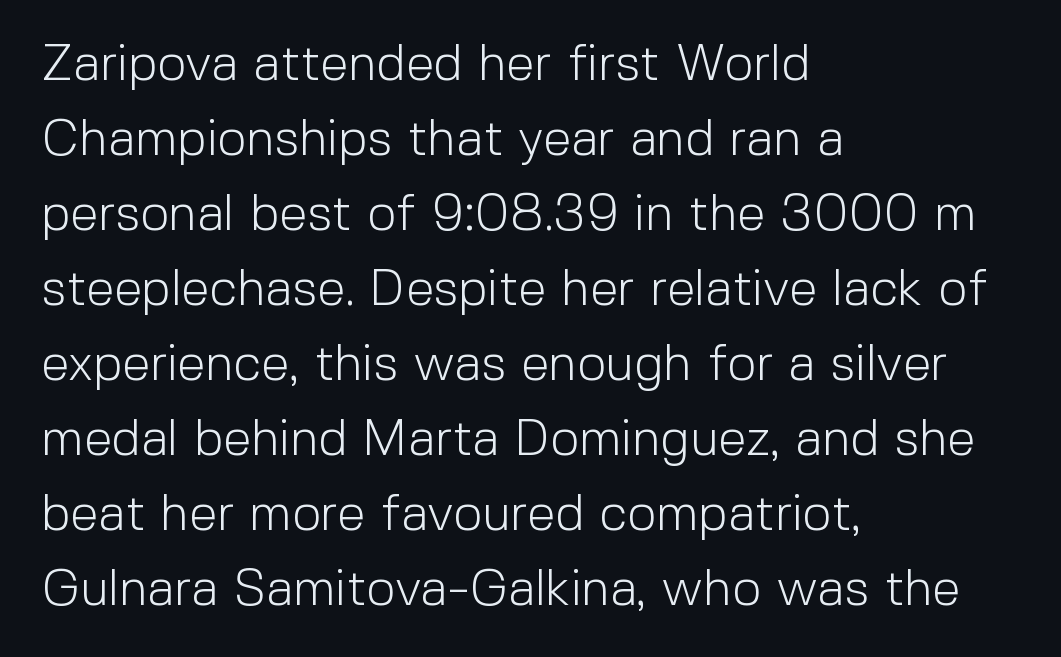
This rendering features lettering with no underline. In terms of posture, this sample is upright. Is this a fixed-width face? No — the glyphs have proportional, varying widths. Weight: not bold — regular or lighter.
